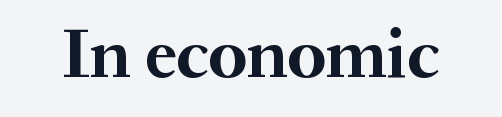
{"serif": "yes", "italic": "no", "bold": "yes", "weight": "semibold", "width": "normal", "stroke_contrast": "medium", "x_height": "small", "monospaced": "no", "underline": "no", "letter_spacing": "normal", "letter_spacing_em": 0.0, "glyph_px": 72}
